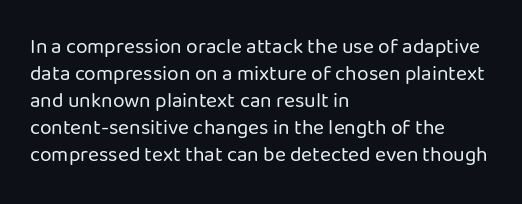
Q: Is the text bold? A: No.
Q: Is the text italic (slanted)? A: No, it is upright.
Q: Is the text underlined? A: No.
Q: How is the paragraph aligned? A: Left-aligned.
Q: Is the spacing between letters normal or unusually wide? A: Normal.
Q: Is the spacing between lines tight, normal or loose? A: Normal.
